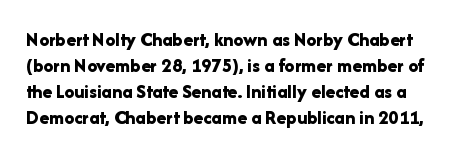
I'd describe the lettering as bold — thick and assertive. Underline: absent. Posture: upright roman. Successive baselines arrive at the customary interval. Inter-character spacing is left at the font's built-in metrics.
